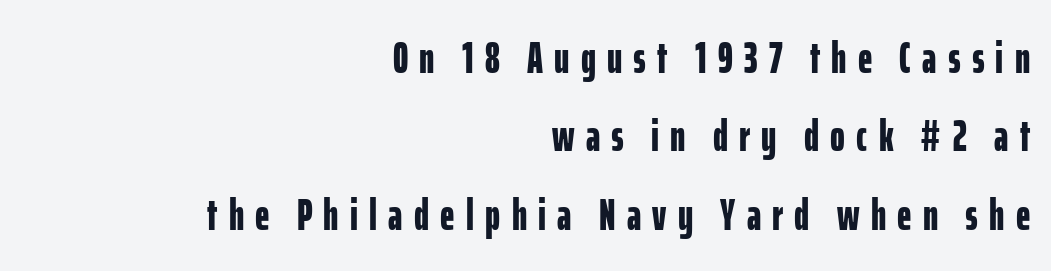
The image shows 45 px bold, condensed sans-serif type, upright; set right-aligned, line spacing 1.74x, unusually wide letter spacing (+0.25 em), not underlined; low stroke contrast and a medium x-height.
